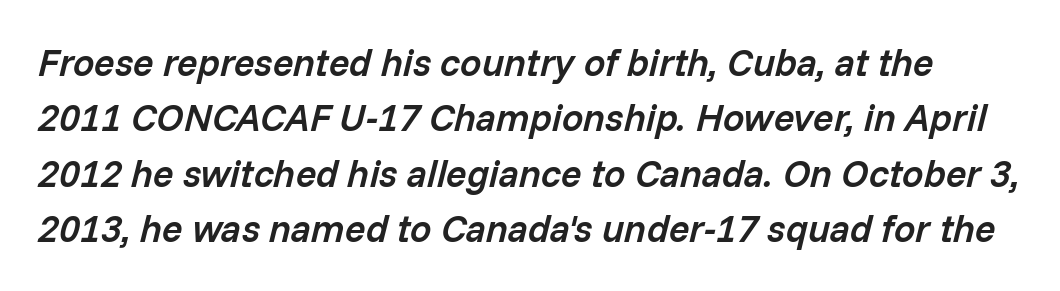
The image shows 38 px semibold type, italic (leaning right); set normal line spacing (1.46x), normal letter spacing, not underlined; low stroke contrast and a medium x-height.
